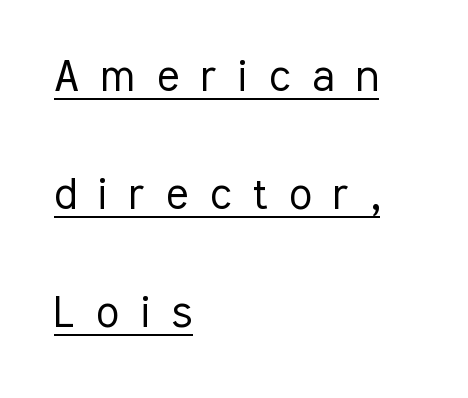
Q: Is the text bold? A: No.
Q: Is the text italic (slanted)? A: No, it is upright.
Q: Is the typeface a serif or a sans-serif typeface? A: Sans-serif.
Q: Is the text underlined? A: Yes.
Q: How is the paragraph aligned? A: Left-aligned.
Q: Is the spacing between letters normal or unusually wide? A: Unusually wide.
Q: Is the spacing between lines tight, normal or loose? A: Loose.
Q: Width (condensed, normal, or wide)? A: Condensed.
Q: Stroke contrast? A: Low.
Q: x-height? A: Medium.
Q: Monospaced? A: No.
